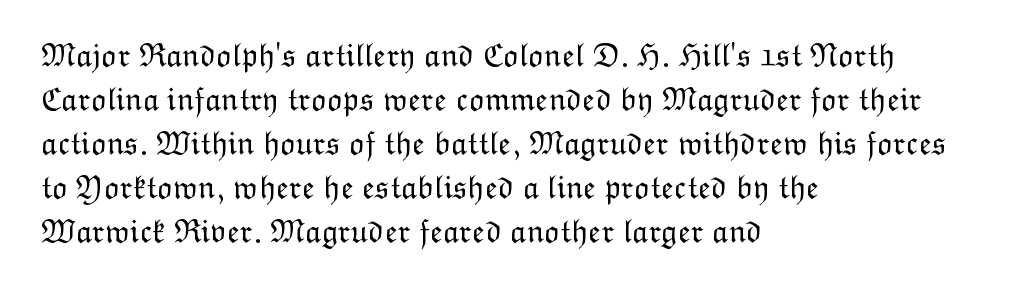
{"italic": "no", "bold": "no", "weight": "light", "width": "normal", "stroke_contrast": "low", "x_height": "medium", "monospaced": "no", "underline": "no", "align": "left", "line_spacing": "normal", "line_spacing_ratio": 1.33, "letter_spacing": "normal", "letter_spacing_em": 0.0, "glyph_px": 33}
